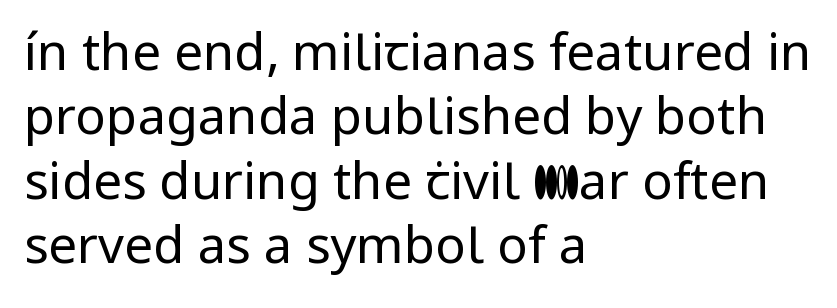
Q: Is the text bold? A: No.
Q: Is the text italic (slanted)? A: No, it is upright.
Q: Is the typeface a serif or a sans-serif typeface? A: Sans-serif.
Q: Is the text underlined? A: No.
Q: How is the paragraph aligned? A: Left-aligned.
Q: Is the spacing between letters normal or unusually wide? A: Normal.
Q: Is the spacing between lines tight, normal or loose? A: Normal.
Q: Width (condensed, normal, or wide)? A: Normal.
Q: Stroke contrast? A: Low.
Q: x-height? A: Medium.
Q: Monospaced? A: No.
